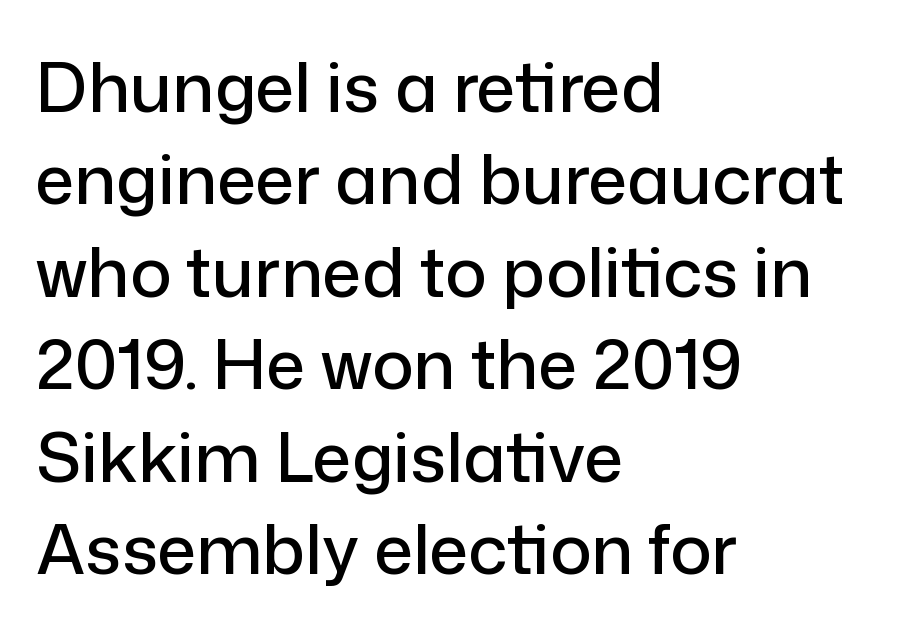
The image shows 69 px sans-serif type, upright; set left-aligned, normal line spacing (1.34x), normal letter spacing, not underlined; low stroke contrast and a medium x-height.
